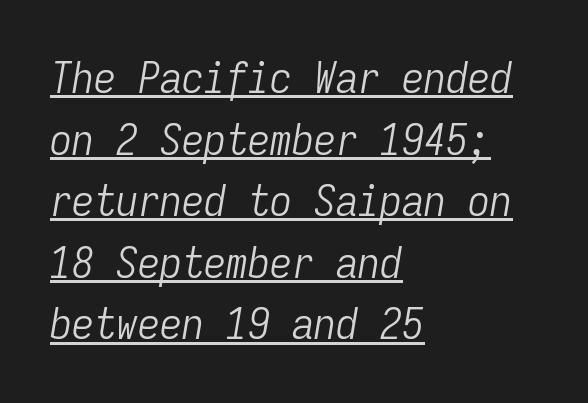
{"italic": "yes", "lean": "right", "slant_degrees": 9, "bold": "no", "weight": "light", "width": "condensed", "stroke_contrast": "low", "x_height": "medium", "monospaced": "yes", "underline": "yes", "align": "left", "line_spacing": "normal", "line_spacing_ratio": 1.4, "letter_spacing": "normal", "letter_spacing_em": 0.0, "glyph_px": 44}
